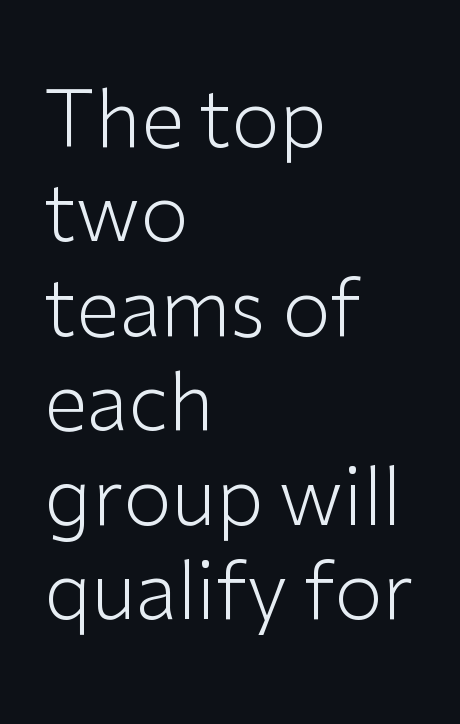
{"serif": "no", "italic": "no", "bold": "no", "weight": "light", "width": "normal", "stroke_contrast": "low", "x_height": "medium", "monospaced": "no", "underline": "no", "align": "left", "line_spacing_ratio": 1.21, "letter_spacing": "normal", "letter_spacing_em": 0.0, "glyph_px": 78}
